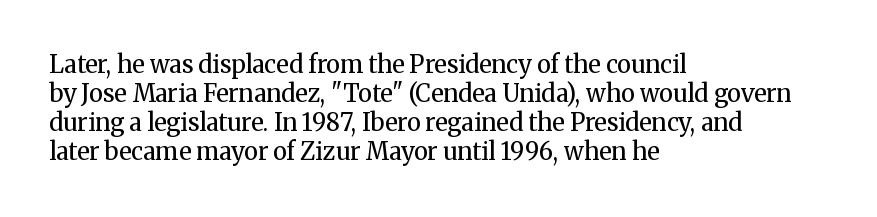
Q: Is the text bold? A: No.
Q: Is the text italic (slanted)? A: No, it is upright.
Q: Is the text underlined? A: No.
Q: How is the paragraph aligned? A: Left-aligned.
Q: Is the spacing between letters normal or unusually wide? A: Normal.
